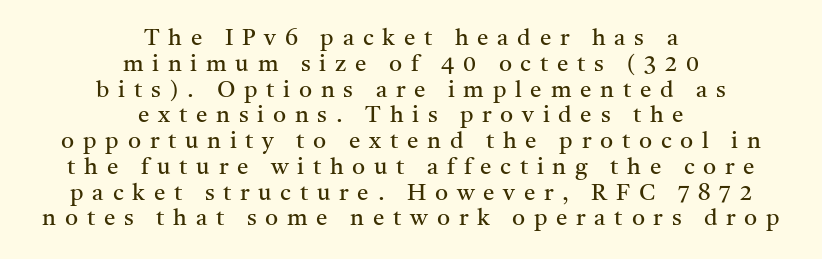
Q: Is the text bold? A: No.
Q: Is the text italic (slanted)? A: No, it is upright.
Q: Is the text underlined? A: No.
Q: How is the paragraph aligned? A: Centered.
Q: Is the spacing between letters normal or unusually wide? A: Unusually wide.
Q: Is the spacing between lines tight, normal or loose? A: Tight.
